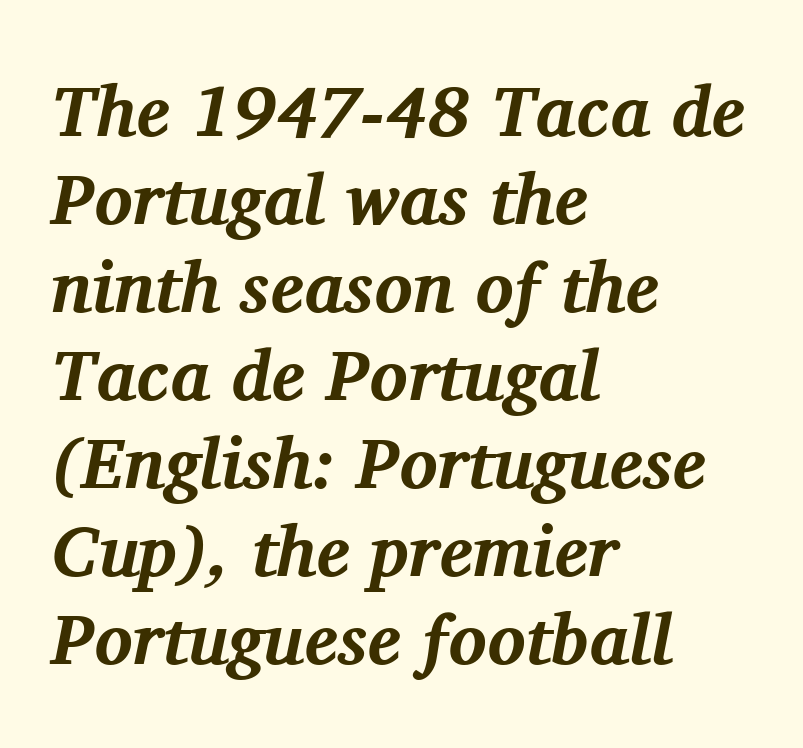
Does the type have serifs? Yes, each stem ends in a small foot. The sample has been set heavy, in full bold. Characters are canted at an angle relative to the baseline's perpendicular. Plain, unruled lines of type. Caption: standard tracking, unaltered.
